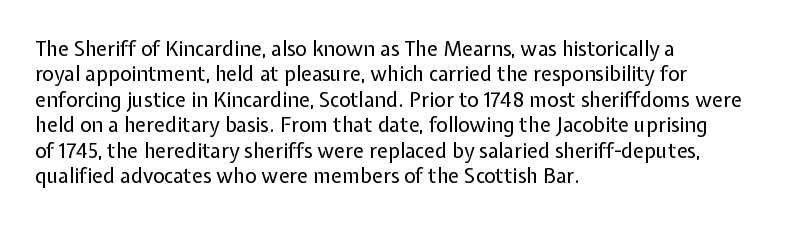
{"italic": "no", "bold": "no", "underline": "no", "align": "left", "line_spacing": "normal", "line_spacing_ratio": 1.27, "letter_spacing": "normal", "letter_spacing_em": 0.0, "glyph_px": 20}
